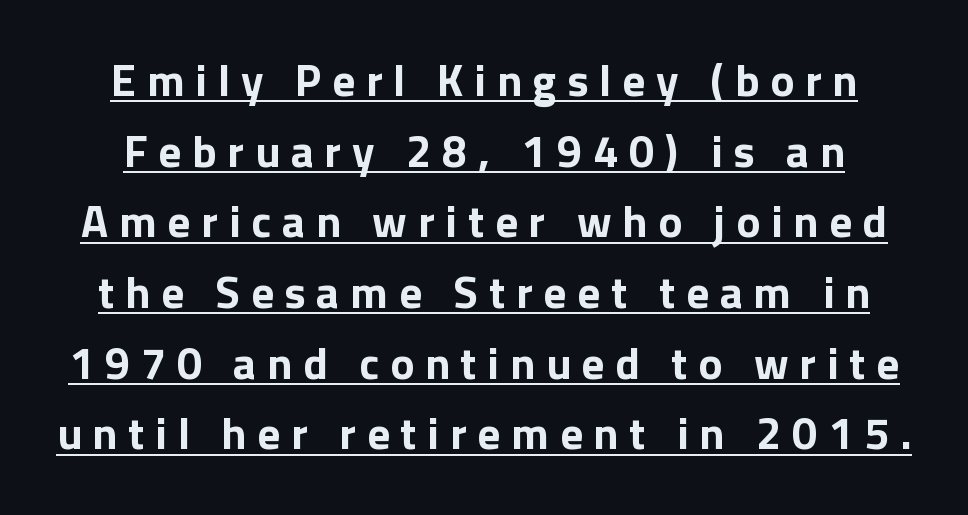
Upright lettering throughout. Caption: expanded tracking, letters set apart. Nope, no serifs anywhere on these letters. The lines sit at an ordinary, default distance from one another. The strokes are fattened all the way to bold. Varying glyph widths throughout — classic text-font behaviour.
